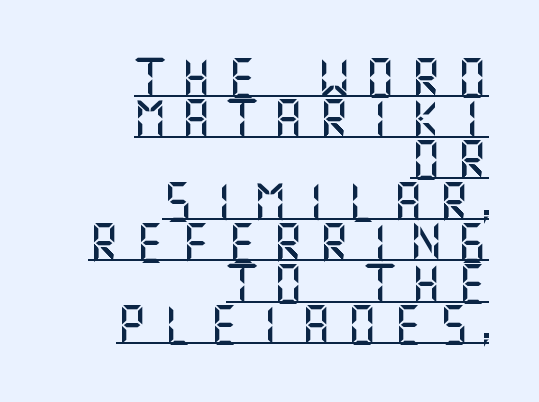
Q: Is the text italic (slanted)? A: No, it is upright.
Q: Is the typeface a serif or a sans-serif typeface? A: Sans-serif.
Q: Is the text underlined? A: Yes.
Q: How is the paragraph aligned? A: Right-aligned.
Q: Is the spacing between letters normal or unusually wide? A: Unusually wide.
Q: Is the spacing between lines tight, normal or loose? A: Tight.
Q: Width (condensed, normal, or wide)? A: Normal.
Q: Stroke contrast? A: Medium.
Q: x-height? A: Large.
